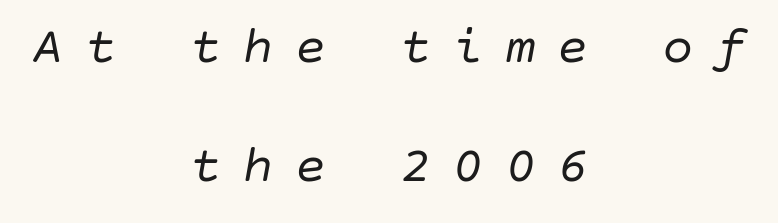
The image shows 52 px regular-weight type, italic (leaning right); set centered, loose line spacing (2.28x), unusually wide letter spacing (+0.41 em), not underlined; low stroke contrast and a large x-height.
